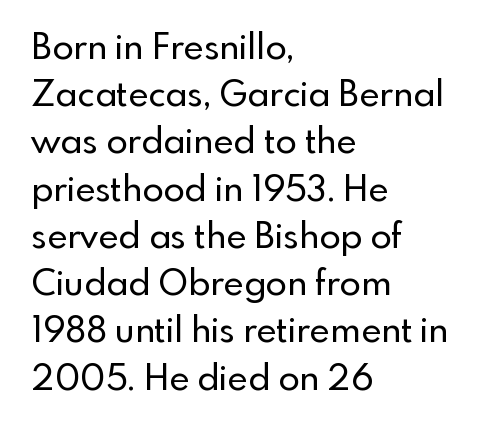
You could not count columns in this text — the font is proportionally spaced. Only glyphs here, with clear space below each row. Short note: letters normally spaced. The lettering stays uniformly vertical, giving the passage a roman look. Font category for this specimen: sans-serif.
